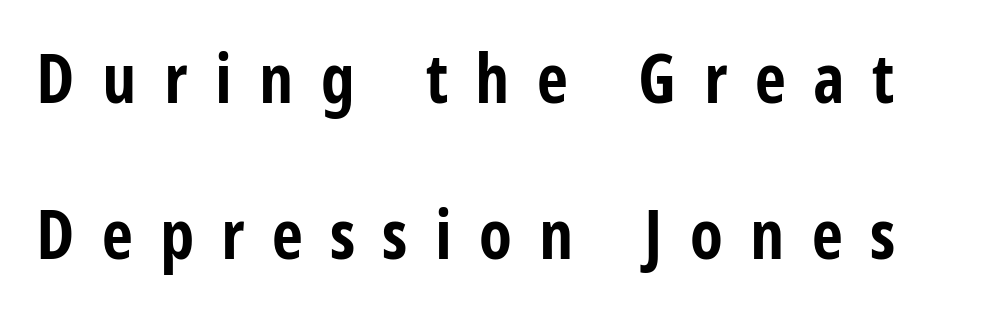
Q: Is the text bold? A: Yes.
Q: Is the text italic (slanted)? A: No, it is upright.
Q: Is the typeface a serif or a sans-serif typeface? A: Sans-serif.
Q: Is the text underlined? A: No.
Q: Is the spacing between letters normal or unusually wide? A: Unusually wide.
Q: Is the spacing between lines tight, normal or loose? A: Loose.
Q: Width (condensed, normal, or wide)? A: Condensed.
Q: Stroke contrast? A: Low.
Q: x-height? A: Large.
Q: Monospaced? A: No.
